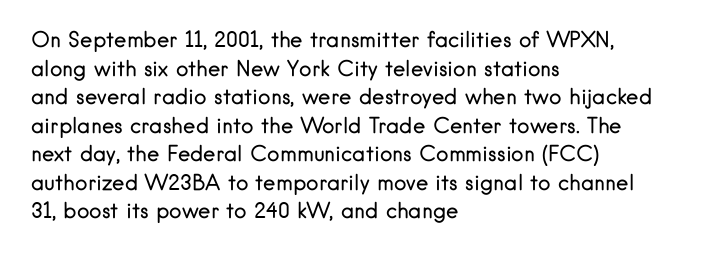
Line beginnings align vertically; line endings do not. Whoever set this chose a conventional vertical rhythm. Stroke mass is kept to a normal reading level or below. Nobody touched the tracking dial on this one.
